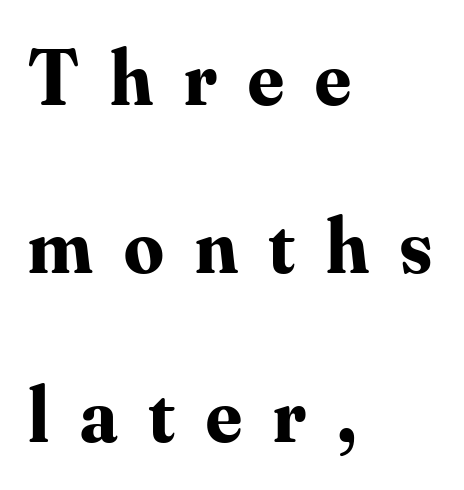
{"serif": "yes", "italic": "no", "bold": "yes", "weight": "bold", "width": "normal", "stroke_contrast": "medium", "x_height": "small", "monospaced": "no", "underline": "no", "align": "left", "line_spacing": "loose", "line_spacing_ratio": 2.16, "letter_spacing": "wide", "letter_spacing_em": 0.4, "glyph_px": 78}
